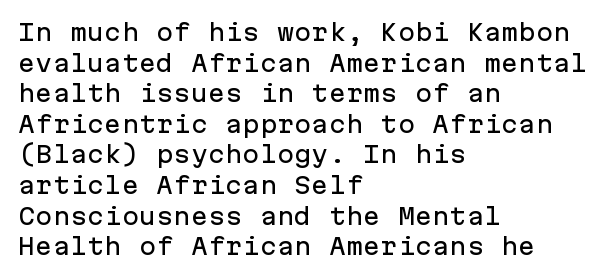
A typesetter would call this leading conventional body-copy spacing. No italicization has been applied; the sample stays upright. Tracking value appears to be zero — textbook default spacing. Short and long lines alike share a common starting point at left. Decoration check: the copy has no underline.
